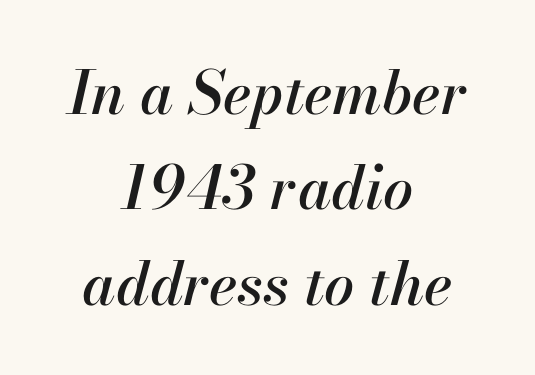
The image shows 60 px text type, italic (leaning right); set centered, normal line spacing (1.59x), normal letter spacing, not underlined; high stroke contrast and a small x-height.
